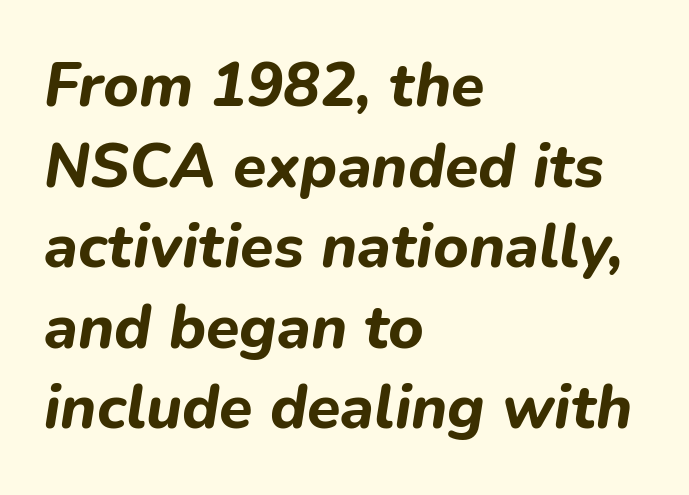
{"italic": "yes", "lean": "right", "slant_degrees": 9, "bold": "yes", "weight": "bold", "width": "normal", "stroke_contrast": "low", "x_height": "medium", "monospaced": "no", "underline": "no", "align": "left", "line_spacing": "normal", "line_spacing_ratio": 1.32, "letter_spacing": "normal", "letter_spacing_em": 0.0, "glyph_px": 61}
